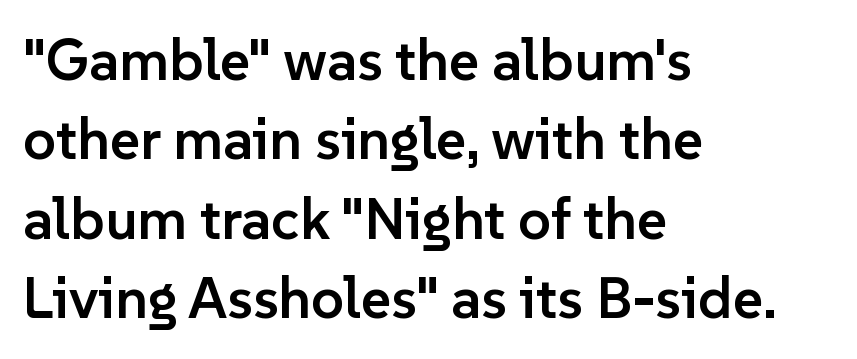
Q: Is the text bold? A: Semi-bold.
Q: Is the text italic (slanted)? A: No, it is upright.
Q: Is the typeface a serif or a sans-serif typeface? A: Sans-serif.
Q: Is the text underlined? A: No.
Q: How is the paragraph aligned? A: Left-aligned.
Q: Is the spacing between letters normal or unusually wide? A: Normal.
Q: Is the spacing between lines tight, normal or loose? A: Normal.
Q: Width (condensed, normal, or wide)? A: Normal.
Q: Stroke contrast? A: Low.
Q: x-height? A: Medium.
Q: Monospaced? A: No.
